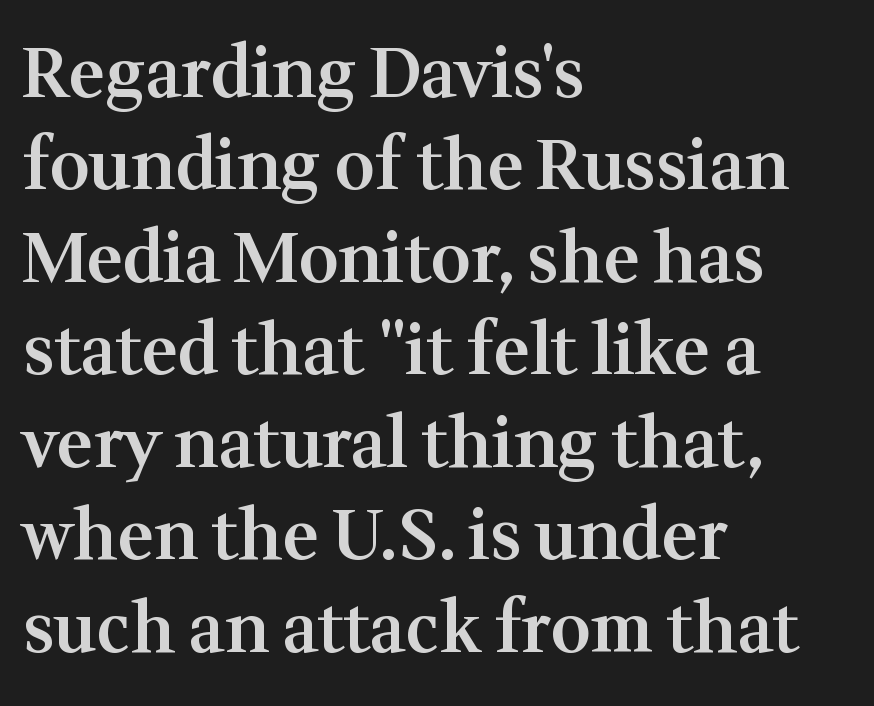
Q: Is the text bold? A: Semi-bold.
Q: Is the text italic (slanted)? A: No, it is upright.
Q: Is the typeface a serif or a sans-serif typeface? A: Serif.
Q: Is the text underlined? A: No.
Q: How is the paragraph aligned? A: Left-aligned.
Q: Is the spacing between letters normal or unusually wide? A: Normal.
Q: Is the spacing between lines tight, normal or loose? A: Normal.
Q: Width (condensed, normal, or wide)? A: Normal.
Q: Stroke contrast? A: Medium.
Q: x-height? A: Medium.
Q: Monospaced? A: No.
